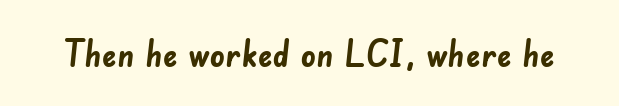
The image shows 37 px semibold sans-serif type; set normal letter spacing, not underlined; low stroke contrast and a small x-height.
